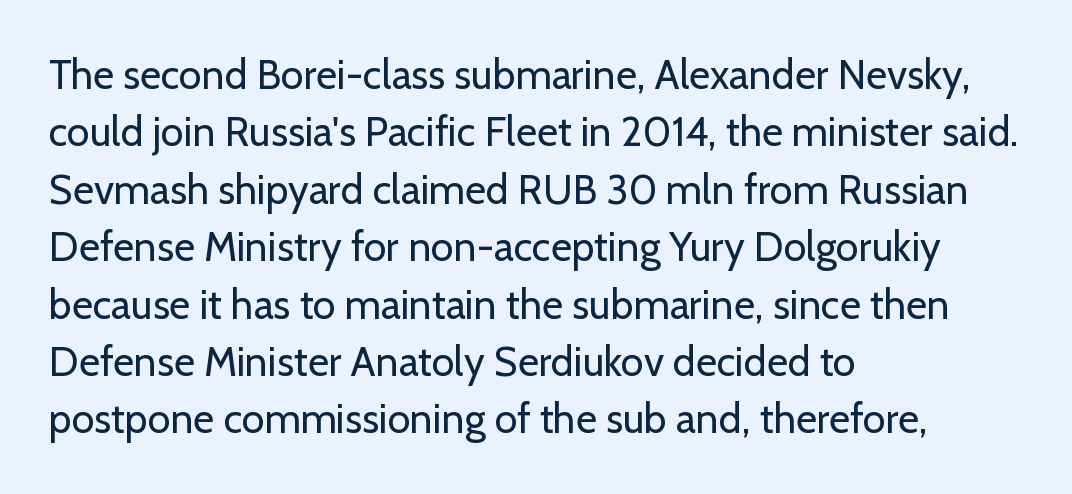
{"serif": "no", "italic": "no", "bold": "no", "weight": "regular", "width": "normal", "stroke_contrast": "low", "x_height": "medium", "monospaced": "no", "underline": "no", "align": "left", "line_spacing": "normal", "line_spacing_ratio": 1.4, "letter_spacing": "normal", "letter_spacing_em": 0.0, "glyph_px": 41}
